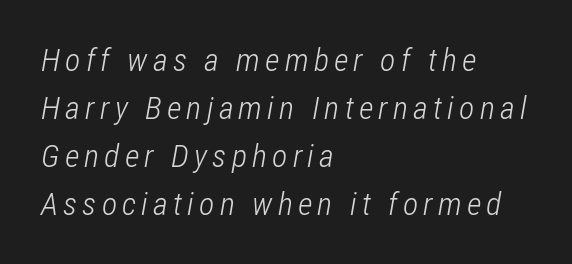
Q: Is the text bold? A: No.
Q: Is the text italic (slanted)? A: Yes, it leans right by about 12 degrees.
Q: Is the text underlined? A: No.
Q: How is the paragraph aligned? A: Left-aligned.
Q: Is the spacing between lines tight, normal or loose? A: Normal.
Q: Width (condensed, normal, or wide)? A: Condensed.
Q: Stroke contrast? A: Low.
Q: x-height? A: Medium.
Q: Monospaced? A: No.
